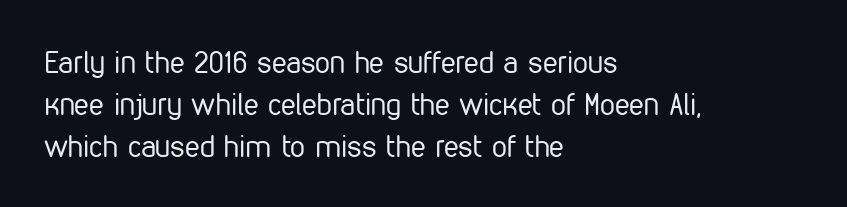
The image shows 30 px regular-weight, condensed sans-serif type, upright; set left-aligned, normal line spacing (1.4x), normal letter spacing, not underlined; low stroke contrast and a medium x-height.
